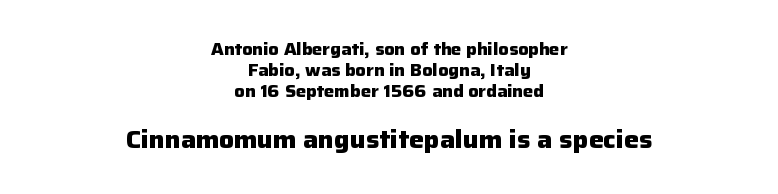
The image shows 25 px bold type, upright; set centered, normal line spacing (1.25x), normal letter spacing, not underlined; the second (bottom) block is 1.47x larger.
